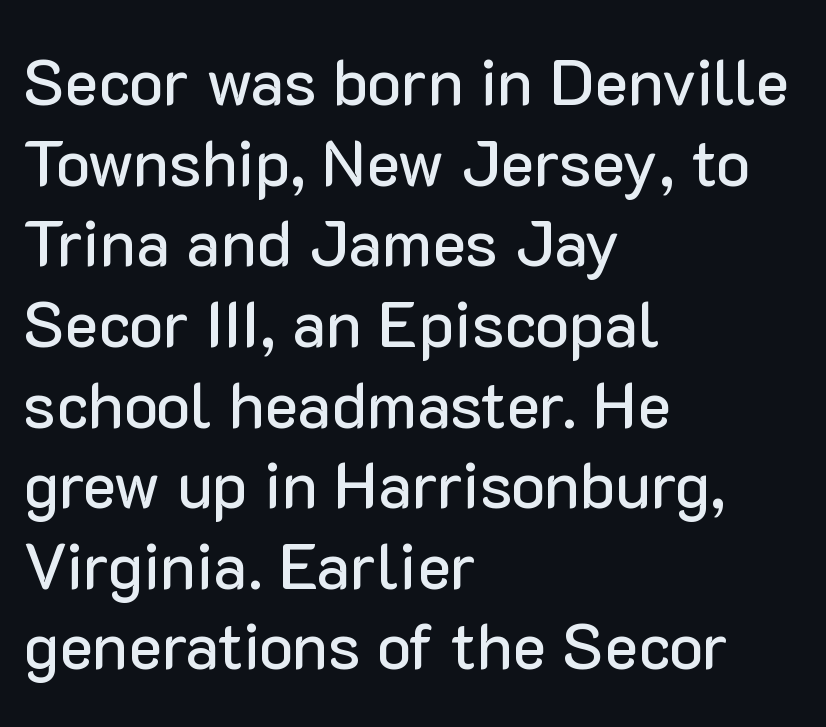
Q: Is the text italic (slanted)? A: No, it is upright.
Q: Is the typeface a serif or a sans-serif typeface? A: Sans-serif.
Q: Is the text underlined? A: No.
Q: How is the paragraph aligned? A: Left-aligned.
Q: Is the spacing between letters normal or unusually wide? A: Normal.
Q: Is the spacing between lines tight, normal or loose? A: Normal.
Q: Width (condensed, normal, or wide)? A: Normal.
Q: Stroke contrast? A: Low.
Q: x-height? A: Medium.
Q: Monospaced? A: No.
